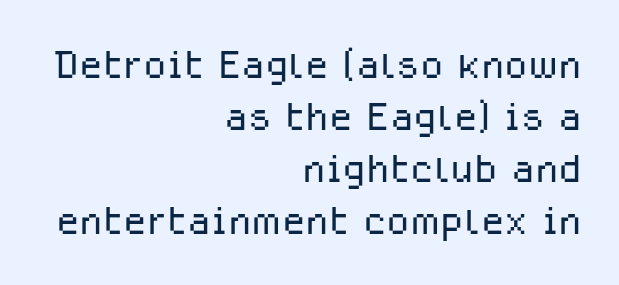
Q: Is the text bold? A: No.
Q: Is the text italic (slanted)? A: No, it is upright.
Q: Is the typeface a serif or a sans-serif typeface? A: Sans-serif.
Q: Is the text underlined? A: No.
Q: How is the paragraph aligned? A: Right-aligned.
Q: Is the spacing between letters normal or unusually wide? A: Normal.
Q: Is the spacing between lines tight, normal or loose? A: Tight.
Q: Width (condensed, normal, or wide)? A: Normal.
Q: Stroke contrast? A: Low.
Q: x-height? A: Medium.
Q: Monospaced? A: No.
